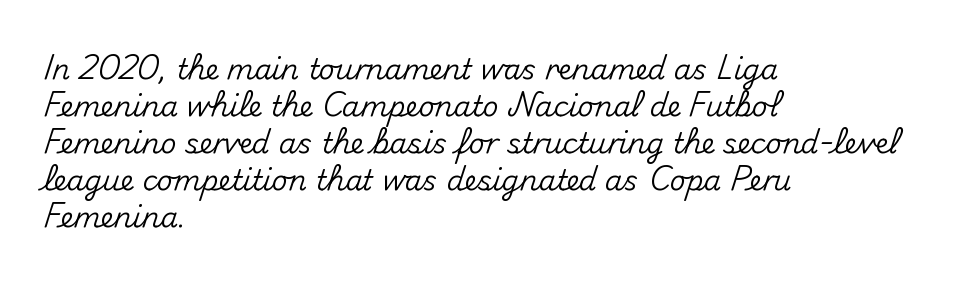
{"serif": "no", "width": "normal", "stroke_contrast": "medium", "x_height": "small", "monospaced": "no", "underline": "no", "align": "left", "line_spacing": "normal", "line_spacing_ratio": 1.32, "letter_spacing": "normal", "letter_spacing_em": 0.0, "glyph_px": 28}
